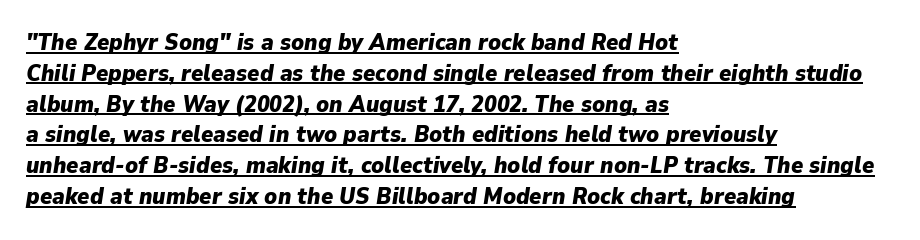
{"italic": "yes", "lean": "right", "slant_degrees": 9, "bold": "yes", "underline": "yes", "align": "left", "line_spacing": "normal", "line_spacing_ratio": 1.34, "letter_spacing": "normal", "letter_spacing_em": 0.0, "glyph_px": 23}
